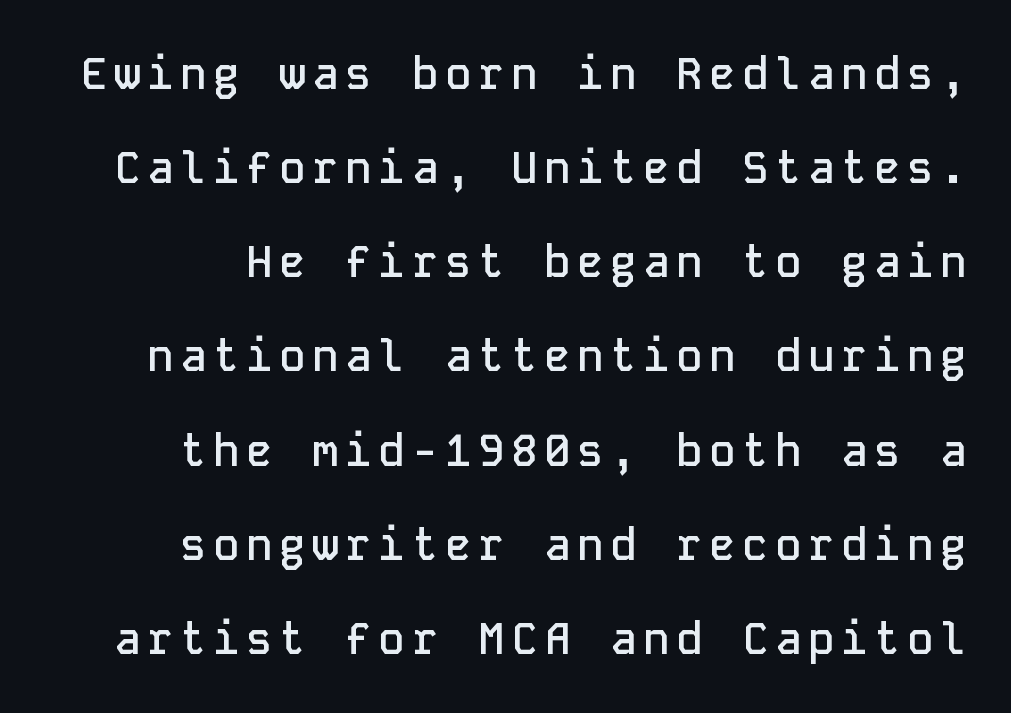
Notice the strokes are somewhat thickened but not fully heavy: this is a semibold. Regarding leading, the lines here are spaced well apart. Unlike italic type, these characters show no tilt at all. The letters march in equal steps, a hallmark of fixed-pitch type.
